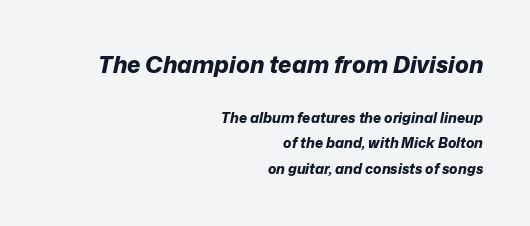
In CSS terms this would be text-align: right. The strokes are fattened all the way to bold. The face used here appears at its bigger size in the upper chunk. Would a proofreader flag this as italicized? Yes.
